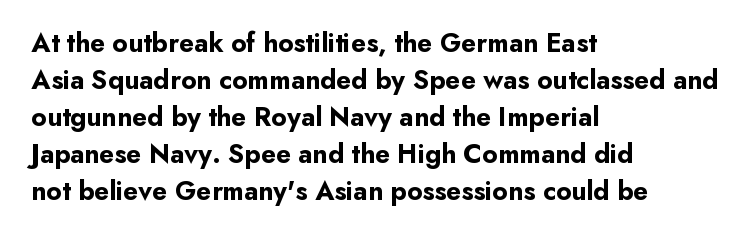
{"italic": "no", "bold": "yes", "underline": "no", "align": "left", "line_spacing": "normal", "line_spacing_ratio": 1.37, "letter_spacing": "normal", "letter_spacing_em": 0.0, "glyph_px": 27}
